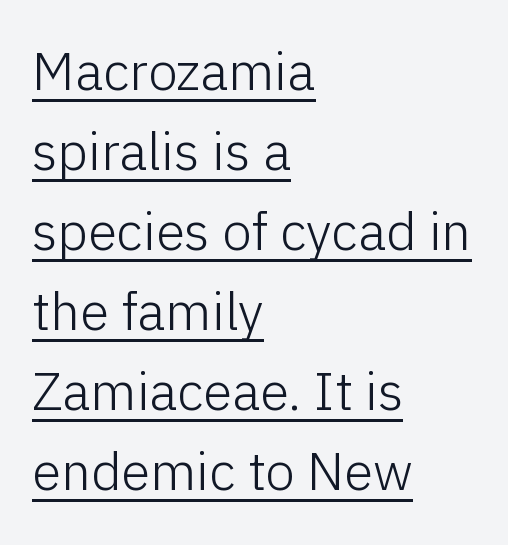
Q: Is the text bold? A: No.
Q: Is the text italic (slanted)? A: No, it is upright.
Q: Is the typeface a serif or a sans-serif typeface? A: Sans-serif.
Q: Is the text underlined? A: Yes.
Q: How is the paragraph aligned? A: Left-aligned.
Q: Is the spacing between letters normal or unusually wide? A: Normal.
Q: Is the spacing between lines tight, normal or loose? A: Normal.
Q: Width (condensed, normal, or wide)? A: Normal.
Q: Stroke contrast? A: Low.
Q: x-height? A: Medium.
Q: Monospaced? A: No.
